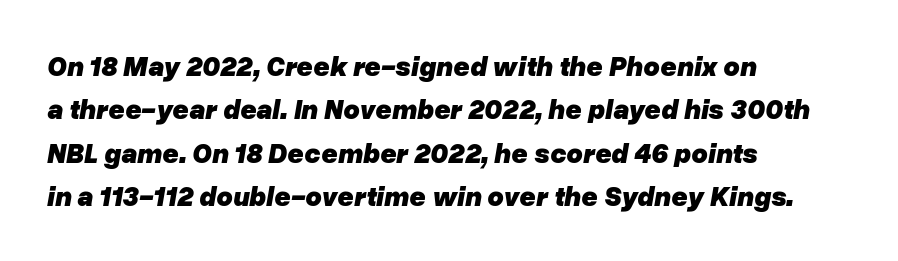
{"italic": "yes", "lean": "right", "slant_degrees": 10, "bold": "yes", "weight": "heavy", "width": "normal", "stroke_contrast": "low", "x_height": "medium", "monospaced": "no", "underline": "no", "align": "left", "line_spacing": "normal", "line_spacing_ratio": 1.55, "letter_spacing": "normal", "letter_spacing_em": 0.0, "glyph_px": 28}
